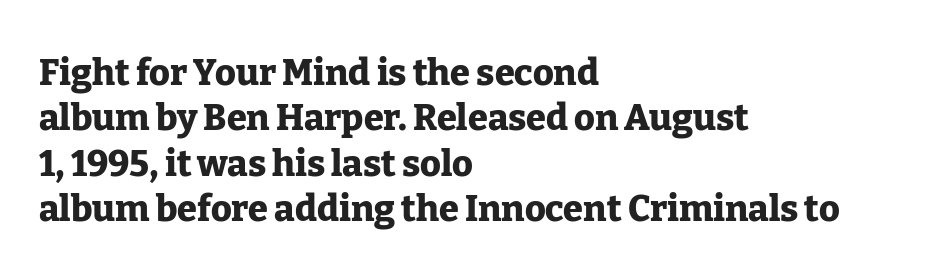
Line beginnings align vertically; line endings do not. Anything drawn beneath the words? Only blank space. Type style note: has serifs. The lettering stays uniformly vertical, giving the passage a roman look. Is this a fixed-width face? No — the glyphs have proportional, varying widths.
